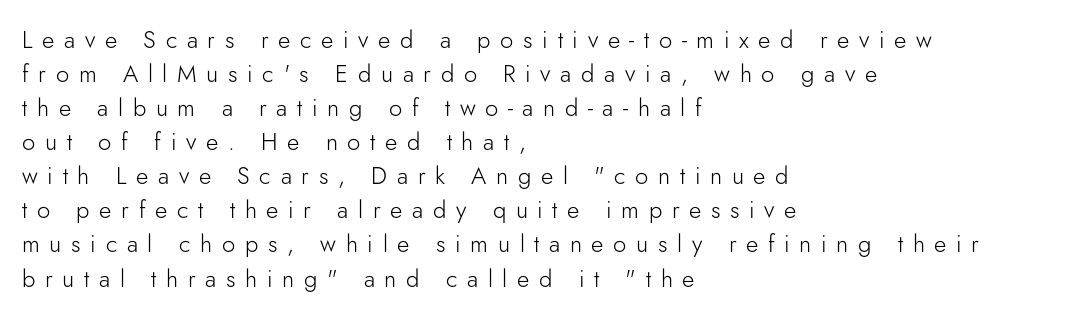
{"italic": "no", "bold": "no", "underline": "no", "align": "left", "line_spacing": "normal", "line_spacing_ratio": 1.42, "letter_spacing": "wide", "letter_spacing_em": 0.4, "glyph_px": 24}
